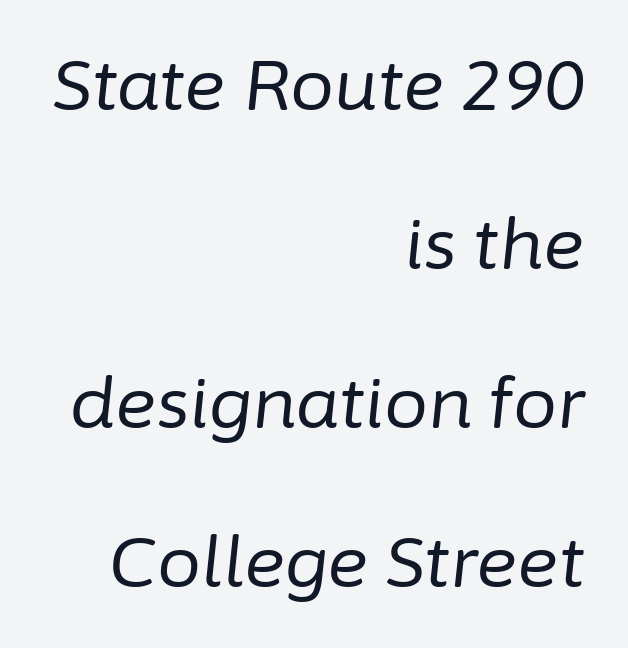
Anything drawn beneath the words? Only blank space. Interline gaps are noticeably wide in this sample. No chunkiness to these letters — they're not bold. Each line ends at the same right margin while the left side varies.
